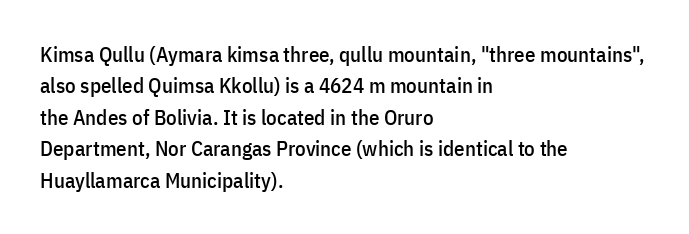
Q: Is the text italic (slanted)? A: No, it is upright.
Q: Is the text underlined? A: No.
Q: How is the paragraph aligned? A: Left-aligned.
Q: Is the spacing between letters normal or unusually wide? A: Normal.
Q: Is the spacing between lines tight, normal or loose? A: Normal.
